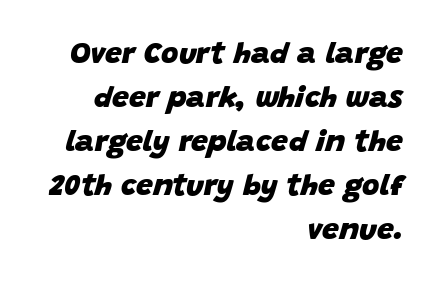
The image shows 30 px heavy type, italic (leaning right); set right-aligned, normal line spacing (1.47x), normal letter spacing, not underlined; low stroke contrast and a large x-height.
